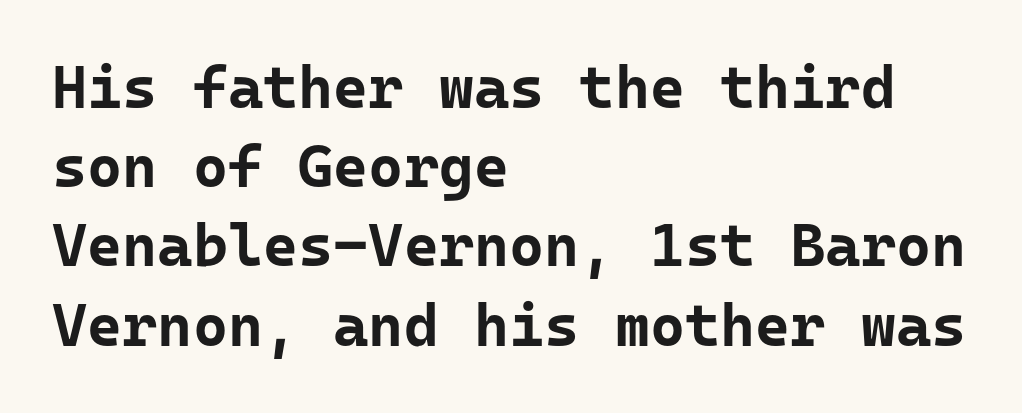
{"serif": "no", "italic": "no", "bold": "yes", "weight": "bold", "width": "normal", "stroke_contrast": "low", "x_height": "medium", "underline": "no", "align": "left", "line_spacing": "normal", "line_spacing_ratio": 1.32, "letter_spacing": "normal", "letter_spacing_em": 0.0, "glyph_px": 60}
